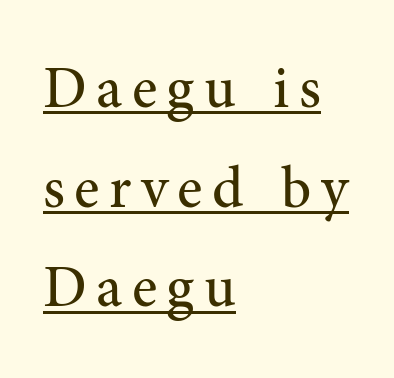
{"serif": "yes", "italic": "no", "bold": "no", "weight": "regular", "width": "normal", "stroke_contrast": "medium", "x_height": "medium", "monospaced": "no", "underline": "yes", "align": "left", "line_spacing": "normal", "line_spacing_ratio": 1.69, "glyph_px": 59}
